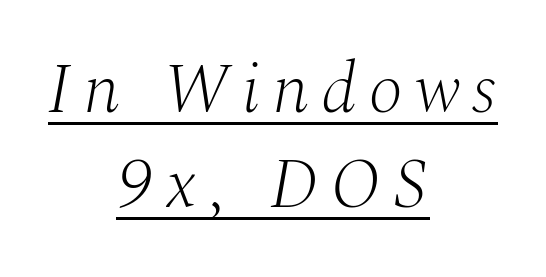
The image shows 72 px light serif type, italic (leaning right); set centered, normal line spacing (1.32x), underlined; medium stroke contrast and a medium x-height.
